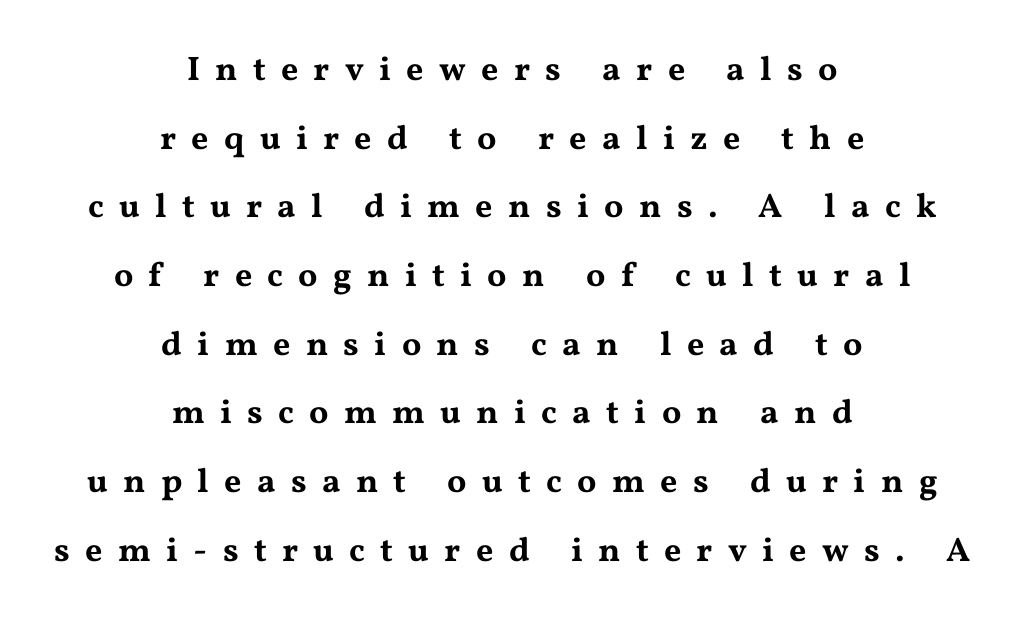
The image shows 34 px wide serif type, upright; set centered, loose line spacing (2.02x), unusually wide letter spacing (+0.45 em), not underlined; medium stroke contrast and a medium x-height.
